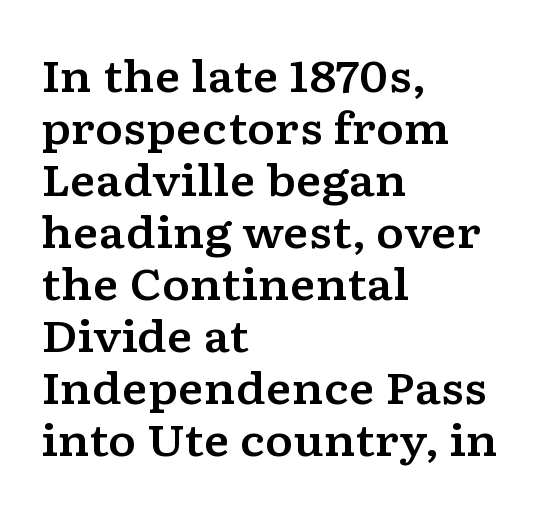
The image shows 43 px wide serif type, upright; set left-aligned, line spacing 1.21x, normal letter spacing, not underlined; low stroke contrast and a medium x-height.
